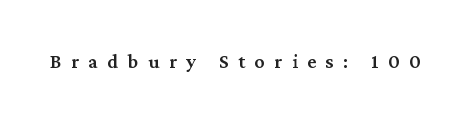
A clean baseline with only descenders dipping below it. Slightly chunky letters — semibold, I'd say, not full bold. The letters stand upright; this is a roman face. Caption: expanded tracking, letters set apart.
